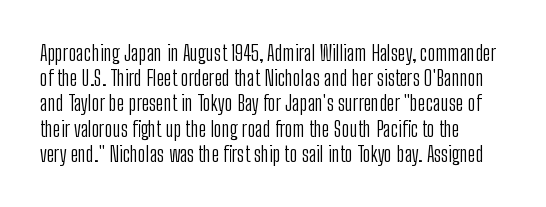
Q: Is the text bold? A: No.
Q: Is the text italic (slanted)? A: No, it is upright.
Q: Is the text underlined? A: No.
Q: Is the spacing between letters normal or unusually wide? A: Normal.
